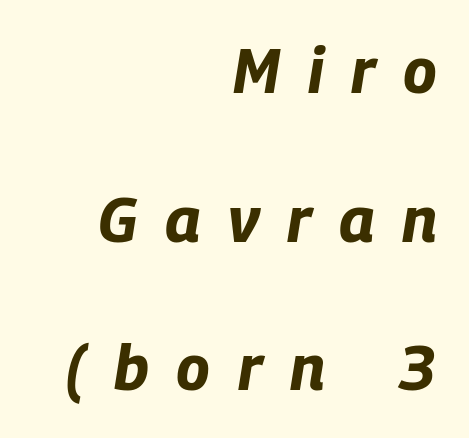
Q: Is the text bold? A: Yes.
Q: Is the text italic (slanted)? A: Yes, it leans right by about 9 degrees.
Q: Is the text underlined? A: No.
Q: How is the paragraph aligned? A: Right-aligned.
Q: Is the spacing between letters normal or unusually wide? A: Unusually wide.
Q: Is the spacing between lines tight, normal or loose? A: Loose.
Q: Width (condensed, normal, or wide)? A: Condensed.
Q: Stroke contrast? A: Low.
Q: x-height? A: Large.
Q: Monospaced? A: No.
